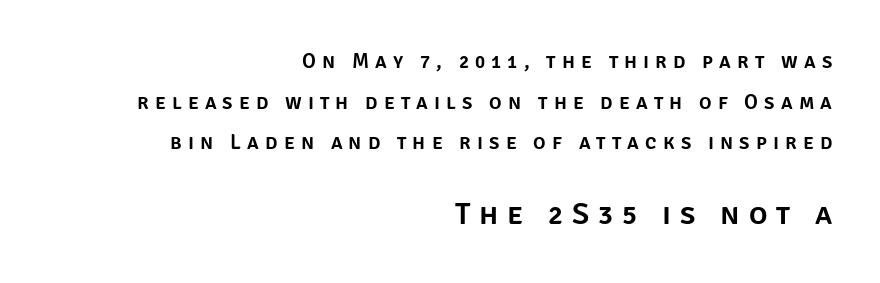
Q: Is the text italic (slanted)? A: No, it is upright.
Q: Is the typeface a serif or a sans-serif typeface? A: Sans-serif.
Q: Is the text underlined? A: No.
Q: How is the paragraph aligned? A: Right-aligned.
Q: Is the spacing between letters normal or unusually wide? A: Unusually wide.
Q: Is the spacing between lines tight, normal or loose? A: Loose.
Q: Which block of text is set in a larger size, the first (top) or the second (bottom)? A: The second (bottom) one.
Q: Width (condensed, normal, or wide)? A: Normal.
Q: Stroke contrast? A: Low.
Q: x-height? A: Large.
Q: Monospaced? A: No.
